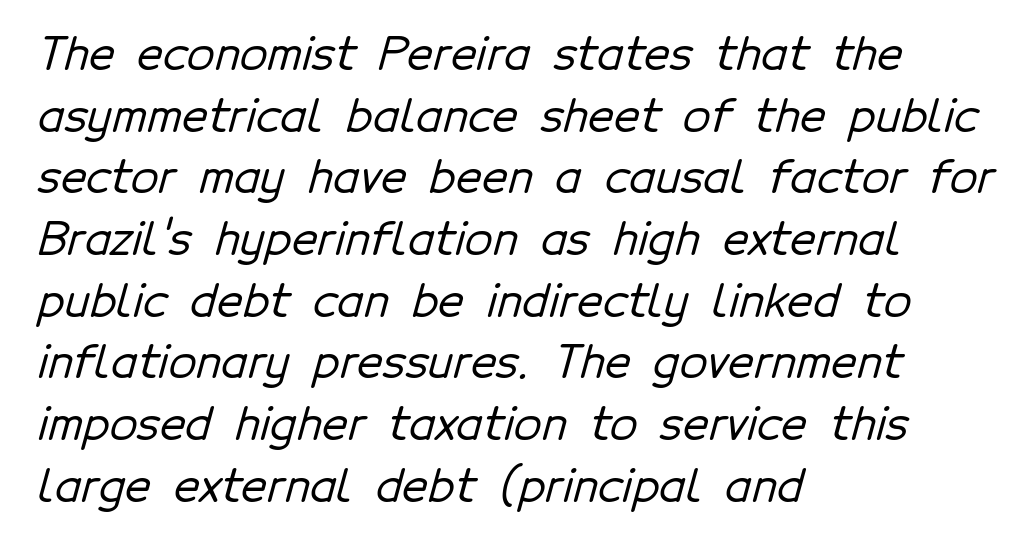
{"serif": "no", "width": "normal", "stroke_contrast": "low", "x_height": "medium", "monospaced": "no", "underline": "no", "align": "left", "line_spacing": "normal", "line_spacing_ratio": 1.37, "letter_spacing": "normal", "letter_spacing_em": 0.0, "glyph_px": 45}
